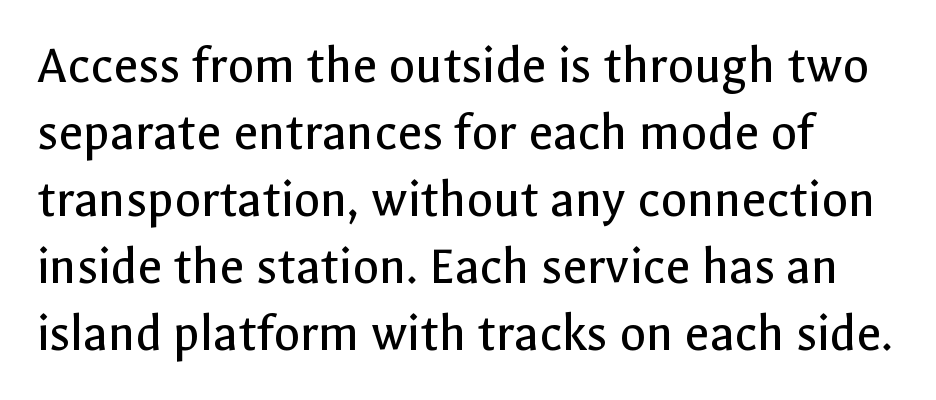
The gap between lines stays unmarked. Proportional: the letters do not fall into vertical columns. Is the type heavy? It reads as light-to-regular instead. The letters sit at their default tracking, neither squeezed nor spread.
